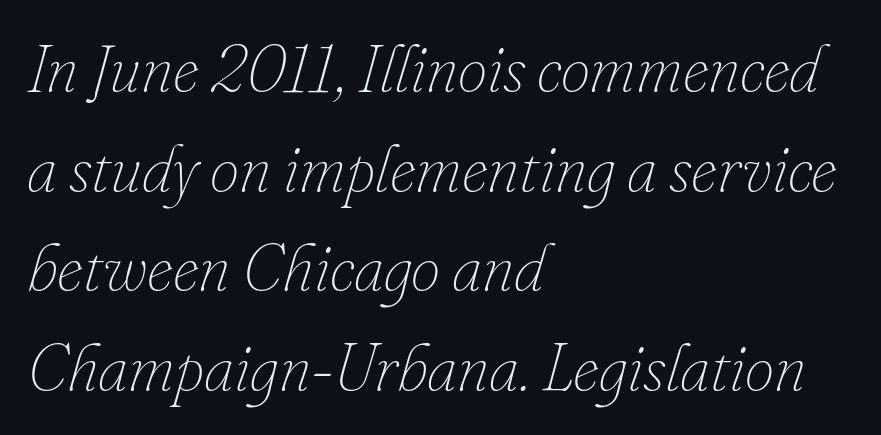
The image shows 66 px thin type, italic (leaning right); set left-aligned, normal line spacing (1.51x), normal letter spacing, not underlined; low stroke contrast and a small x-height.
